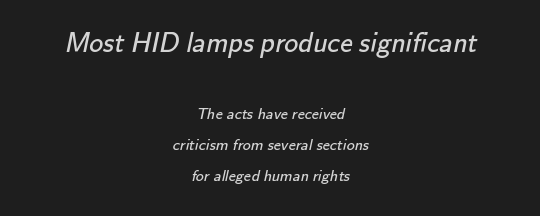
The image shows 28 px regular-weight sans-serif type; set centered, loose line spacing (1.92x), normal letter spacing, not underlined; the first (top) block is 1.75x larger; low stroke contrast and a small x-height.
